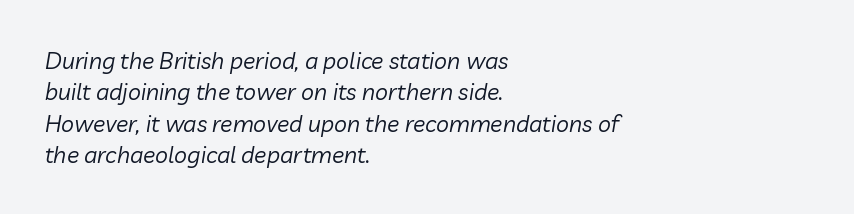
The image shows 23 px text type, italic (leaning right); set left-aligned, normal line spacing (1.36x), normal letter spacing, not underlined.
